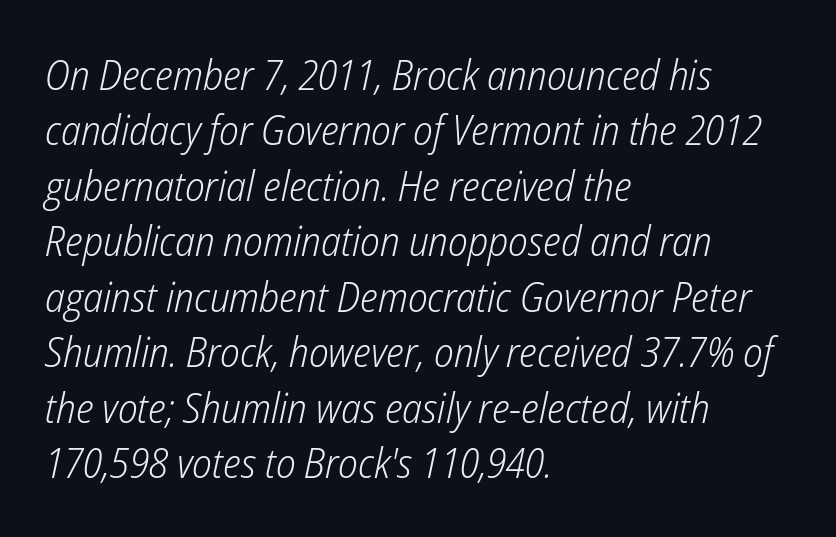
{"italic": "yes", "lean": "right", "slant_degrees": 12, "bold": "no", "weight": "light", "width": "condensed", "stroke_contrast": "low", "x_height": "medium", "monospaced": "no", "underline": "no", "align": "left", "line_spacing": "normal", "line_spacing_ratio": 1.32, "letter_spacing": "normal", "letter_spacing_em": 0.0, "glyph_px": 42}
